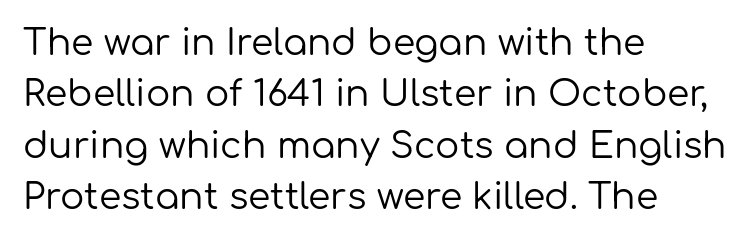
Q: Is the text bold? A: No.
Q: Is the text italic (slanted)? A: No, it is upright.
Q: Is the typeface a serif or a sans-serif typeface? A: Sans-serif.
Q: Is the text underlined? A: No.
Q: How is the paragraph aligned? A: Left-aligned.
Q: Is the spacing between letters normal or unusually wide? A: Normal.
Q: Is the spacing between lines tight, normal or loose? A: Normal.
Q: Width (condensed, normal, or wide)? A: Normal.
Q: Stroke contrast? A: Low.
Q: x-height? A: Medium.
Q: Monospaced? A: No.
